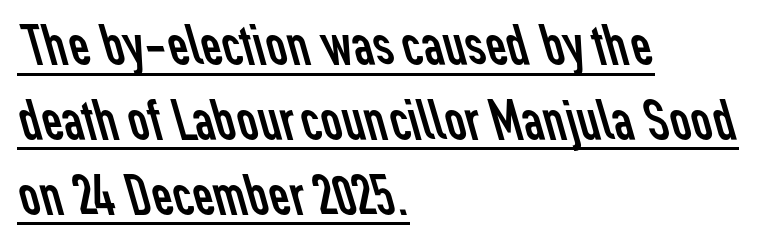
{"serif": "no", "bold": "no", "weight": "regular", "width": "normal", "stroke_contrast": "low", "x_height": "medium", "monospaced": "no", "underline": "yes", "align": "left", "line_spacing": "normal", "line_spacing_ratio": 1.29, "letter_spacing": "normal", "letter_spacing_em": 0.0, "glyph_px": 58}
